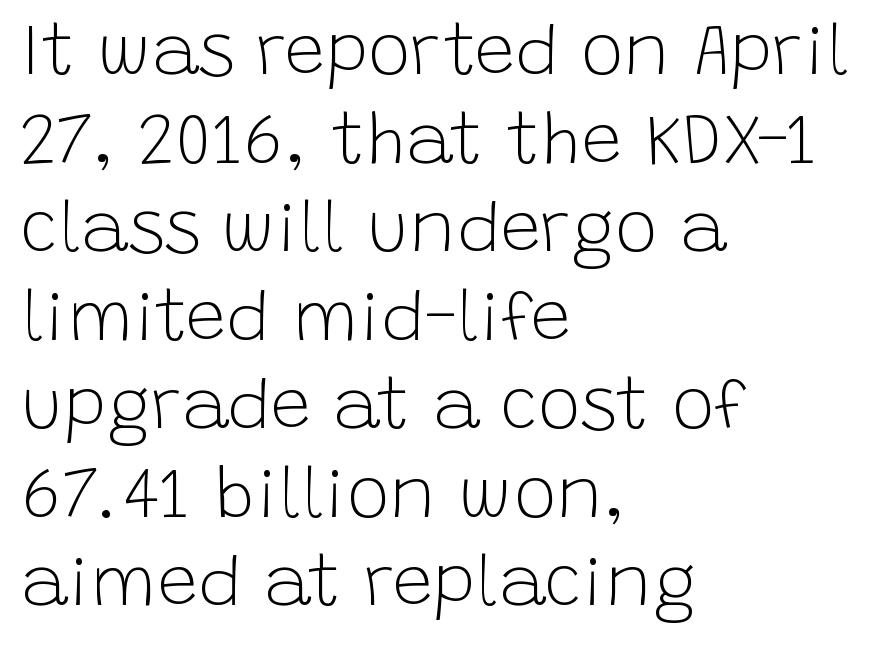
Q: Is the text bold? A: No.
Q: Is the text italic (slanted)? A: No, it is upright.
Q: Is the typeface a serif or a sans-serif typeface? A: Sans-serif.
Q: Is the text underlined? A: No.
Q: How is the paragraph aligned? A: Left-aligned.
Q: Is the spacing between letters normal or unusually wide? A: Normal.
Q: Width (condensed, normal, or wide)? A: Normal.
Q: Stroke contrast? A: Low.
Q: x-height? A: Large.
Q: Monospaced? A: No.
